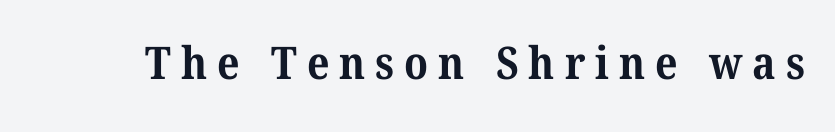
{"serif": "yes", "bold": "yes", "weight": "bold", "width": "normal", "stroke_contrast": "medium", "x_height": "medium", "monospaced": "no", "underline": "no", "letter_spacing": "wide", "letter_spacing_em": 0.22, "glyph_px": 45}
